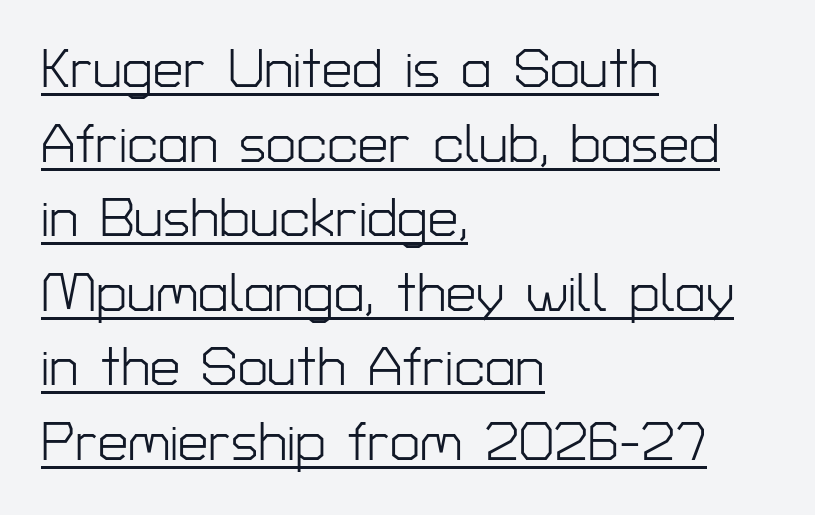
{"serif": "no", "italic": "no", "bold": "no", "weight": "light", "width": "normal", "stroke_contrast": "low", "x_height": "medium", "monospaced": "no", "underline": "yes", "align": "left", "line_spacing": "normal", "line_spacing_ratio": 1.38, "letter_spacing": "normal", "letter_spacing_em": 0.0, "glyph_px": 54}
